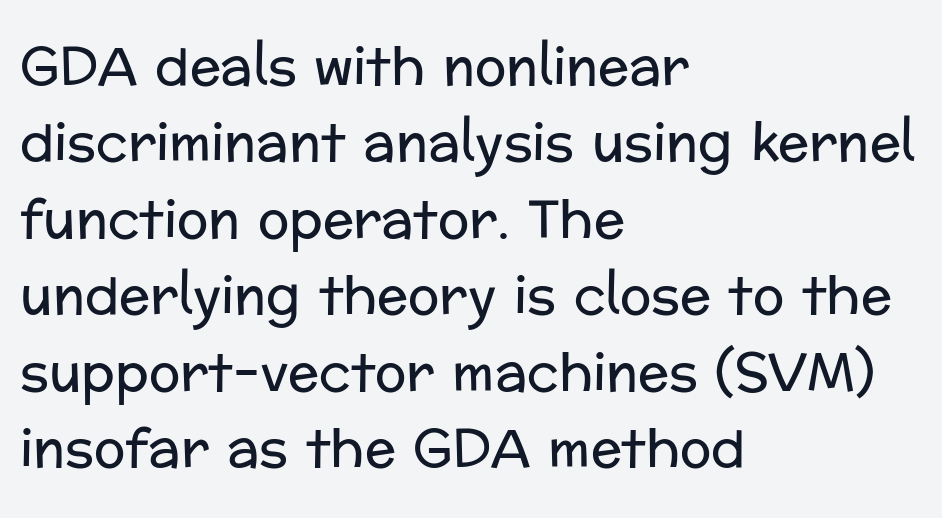
The image shows 52 px regular-weight sans-serif type, upright; set left-aligned, normal line spacing (1.47x), normal letter spacing, not underlined; low stroke contrast and a medium x-height.
